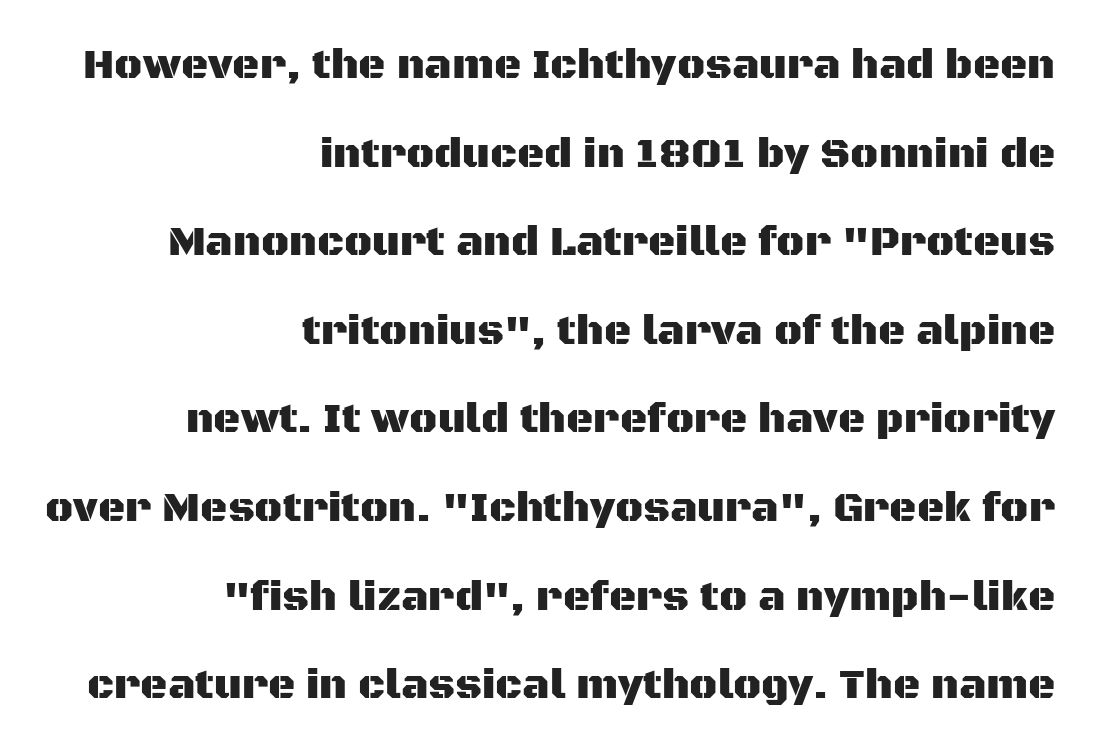
Q: Is the text italic (slanted)? A: No, it is upright.
Q: Is the typeface a serif or a sans-serif typeface? A: Sans-serif.
Q: Is the text underlined? A: No.
Q: How is the paragraph aligned? A: Right-aligned.
Q: Is the spacing between letters normal or unusually wide? A: Normal.
Q: Is the spacing between lines tight, normal or loose? A: Loose.
Q: Width (condensed, normal, or wide)? A: Normal.
Q: Stroke contrast? A: Medium.
Q: x-height? A: Large.
Q: Monospaced? A: No.
